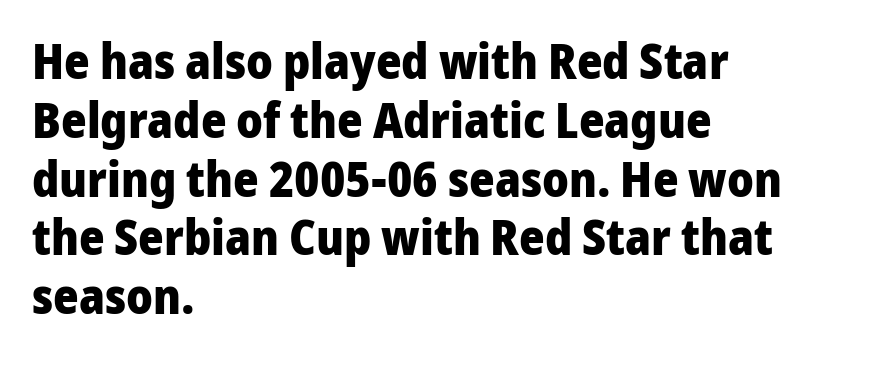
{"serif": "no", "italic": "no", "bold": "yes", "weight": "heavy", "width": "normal", "stroke_contrast": "low", "x_height": "medium", "monospaced": "no", "underline": "no", "align": "left", "line_spacing_ratio": 1.2, "letter_spacing": "normal", "letter_spacing_em": 0.0, "glyph_px": 49}
